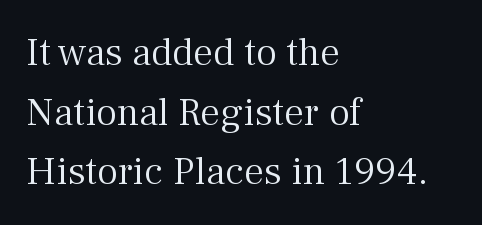
The image shows 40 px light serif type, upright; set left-aligned, normal line spacing (1.49x), normal letter spacing, not underlined; medium stroke contrast and a medium x-height.
